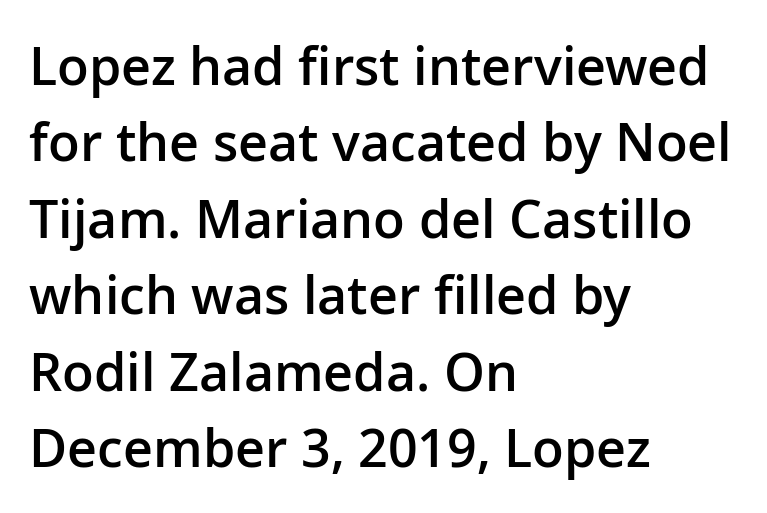
The lines in this sample share a left origin and differ only in where they stop. No word sits above an underline. The designer left line spacing at the default. Each letter's strokes conclude bluntly, with no projecting serifs. Characters follow at the spacing the type designer built in. These lines were composed using upright roman letters.
